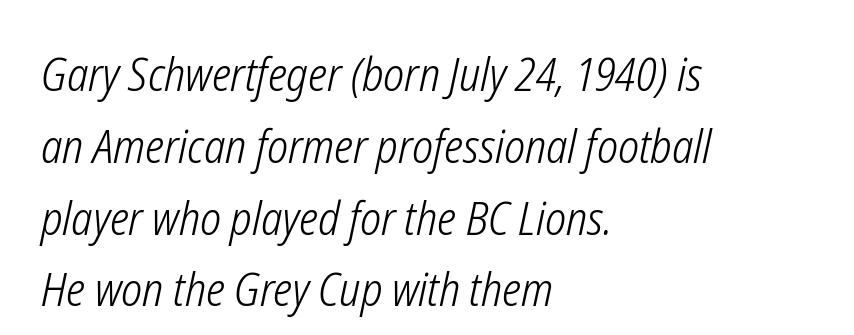
{"italic": "yes", "lean": "right", "slant_degrees": 12, "bold": "no", "weight": "light", "width": "condensed", "stroke_contrast": "low", "x_height": "medium", "monospaced": "no", "underline": "no", "align": "left", "line_spacing": "normal", "line_spacing_ratio": 1.56, "letter_spacing": "normal", "letter_spacing_em": 0.0, "glyph_px": 46}
